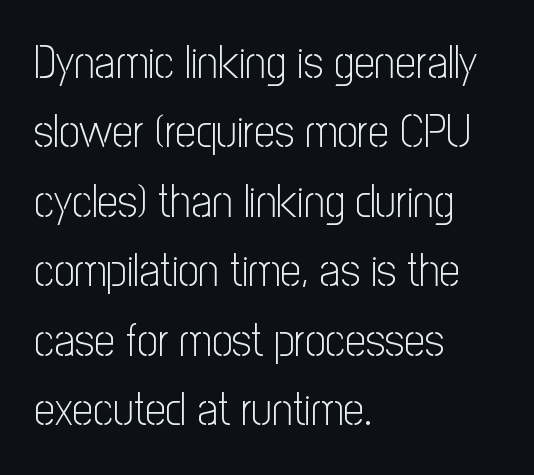
{"serif": "no", "italic": "no", "bold": "no", "weight": "light", "width": "condensed", "stroke_contrast": "low", "x_height": "medium", "monospaced": "no", "underline": "no", "align": "left", "line_spacing": "normal", "line_spacing_ratio": 1.51, "letter_spacing": "normal", "letter_spacing_em": 0.0, "glyph_px": 46}
